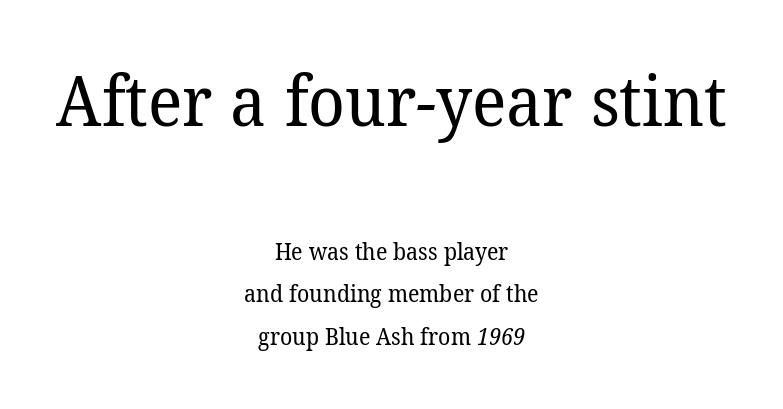
Q: Is the text bold? A: No.
Q: Is the typeface a serif or a sans-serif typeface? A: Serif.
Q: Is the text underlined? A: No.
Q: How is the paragraph aligned? A: Centered.
Q: Is the spacing between letters normal or unusually wide? A: Normal.
Q: Which block of text is set in a larger size, the first (top) or the second (bottom)? A: The first (top) one.
Q: Width (condensed, normal, or wide)? A: Normal.
Q: Stroke contrast? A: Low.
Q: x-height? A: Medium.
Q: Monospaced? A: No.
